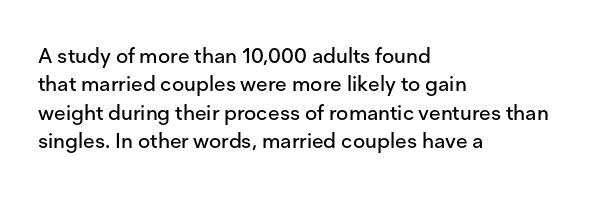
Q: Is the text italic (slanted)? A: No, it is upright.
Q: Is the text underlined? A: No.
Q: How is the paragraph aligned? A: Left-aligned.
Q: Is the spacing between letters normal or unusually wide? A: Normal.
Q: Is the spacing between lines tight, normal or loose? A: Normal.
